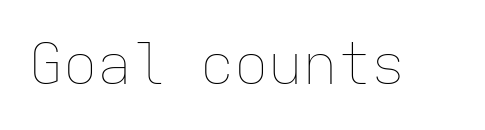
The image shows 57 px thin type, upright, monospaced; set normal letter spacing, not underlined; low stroke contrast and a medium x-height.
